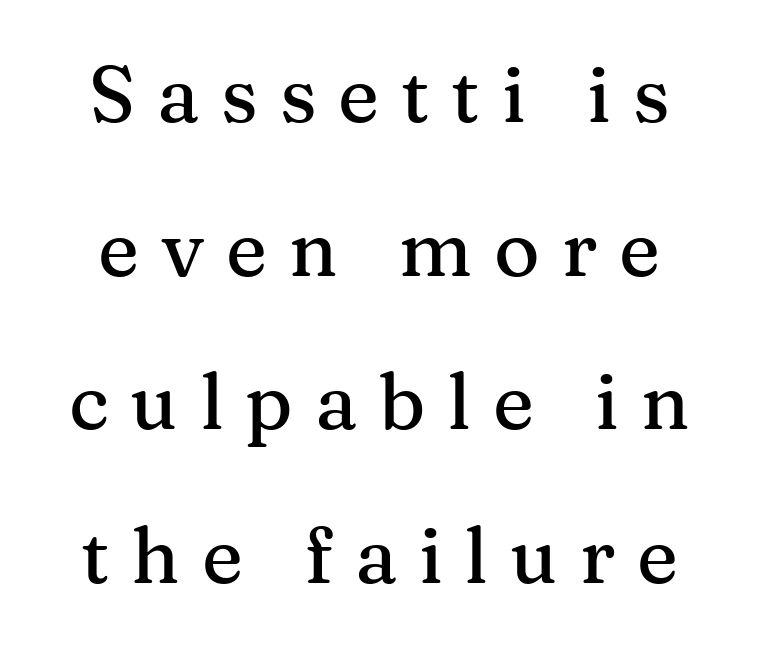
The image shows 78 px serif type, upright; set loose line spacing (1.97x), unusually wide letter spacing (+0.28 em), not underlined; medium stroke contrast and a medium x-height.
